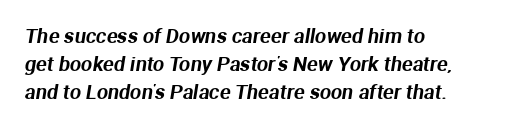
Each line starts at the same left margin while the right side varies. The foot of each line stays bare and open. Summary of vertical rhythm: regular, with standard interline spacing. The passage shown has conventional tracking throughout.
